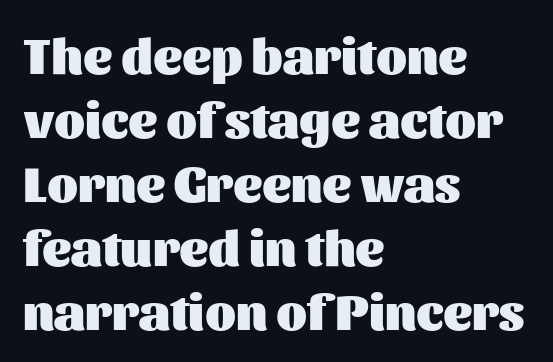
{"serif": "no", "italic": "no", "bold": "yes", "weight": "heavy", "width": "normal", "stroke_contrast": "medium", "x_height": "medium", "monospaced": "no", "underline": "no", "align": "left", "line_spacing": "normal", "line_spacing_ratio": 1.28, "letter_spacing": "normal", "letter_spacing_em": 0.0, "glyph_px": 50}
